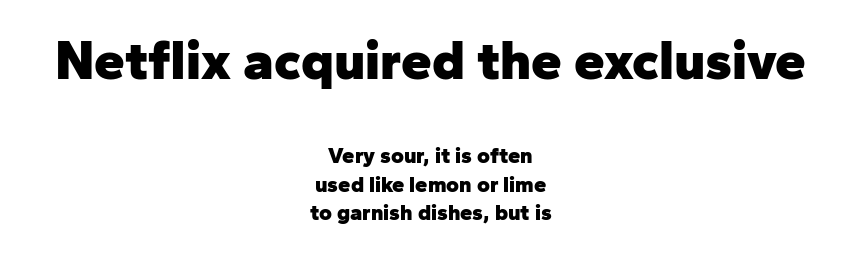
Q: Is the text bold? A: Yes.
Q: Is the text italic (slanted)? A: No, it is upright.
Q: Is the typeface a serif or a sans-serif typeface? A: Sans-serif.
Q: Is the text underlined? A: No.
Q: How is the paragraph aligned? A: Centered.
Q: Is the spacing between letters normal or unusually wide? A: Normal.
Q: Is the spacing between lines tight, normal or loose? A: Normal.
Q: Which block of text is set in a larger size, the first (top) or the second (bottom)? A: The first (top) one.
Q: Width (condensed, normal, or wide)? A: Normal.
Q: Stroke contrast? A: Low.
Q: x-height? A: Medium.
Q: Monospaced? A: No.
